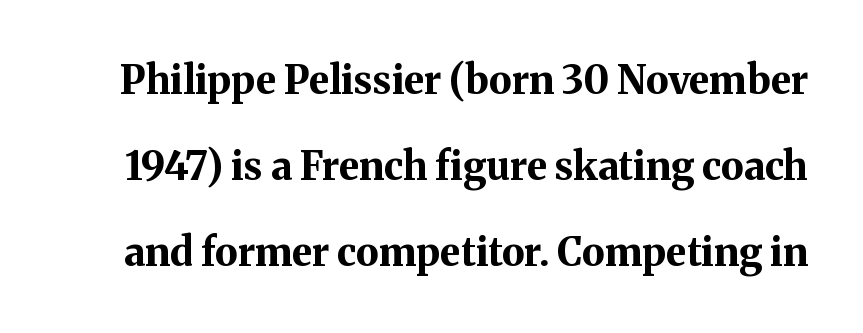
Q: Is the text bold? A: Yes.
Q: Is the text italic (slanted)? A: No, it is upright.
Q: Is the typeface a serif or a sans-serif typeface? A: Serif.
Q: Is the text underlined? A: No.
Q: Is the spacing between letters normal or unusually wide? A: Normal.
Q: Is the spacing between lines tight, normal or loose? A: Loose.
Q: Width (condensed, normal, or wide)? A: Normal.
Q: Stroke contrast? A: Medium.
Q: x-height? A: Medium.
Q: Monospaced? A: No.
